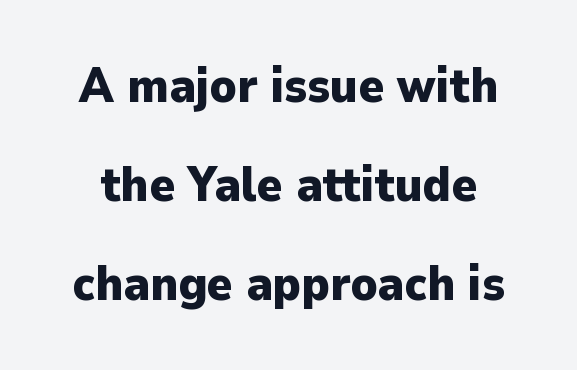
A bare baseline throughout the passage. The sample has been set heavy, in full bold. Standard letterfit; no display-style spreading of the glyphs. The letters stand straight up with perfectly vertical stems. Honestly, the rows look like they've been pulled way apart.
